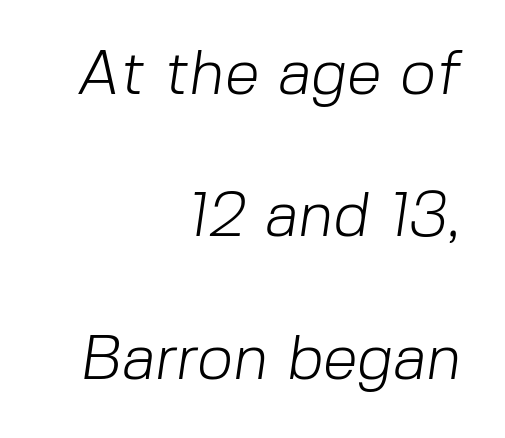
The image shows 63 px light sans-serif type; set right-aligned, loose line spacing (2.26x), normal letter spacing, not underlined; low stroke contrast and a medium x-height.
